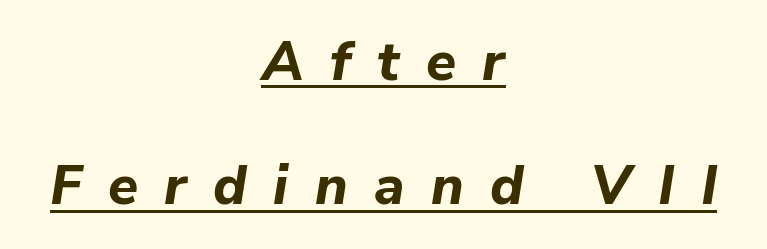
Q: Is the text bold? A: Yes.
Q: Is the text italic (slanted)? A: Yes, it leans right by about 9 degrees.
Q: Is the text underlined? A: Yes.
Q: How is the paragraph aligned? A: Centered.
Q: Is the spacing between letters normal or unusually wide? A: Unusually wide.
Q: Is the spacing between lines tight, normal or loose? A: Loose.
Q: Width (condensed, normal, or wide)? A: Normal.
Q: Stroke contrast? A: Low.
Q: x-height? A: Medium.
Q: Monospaced? A: No.
